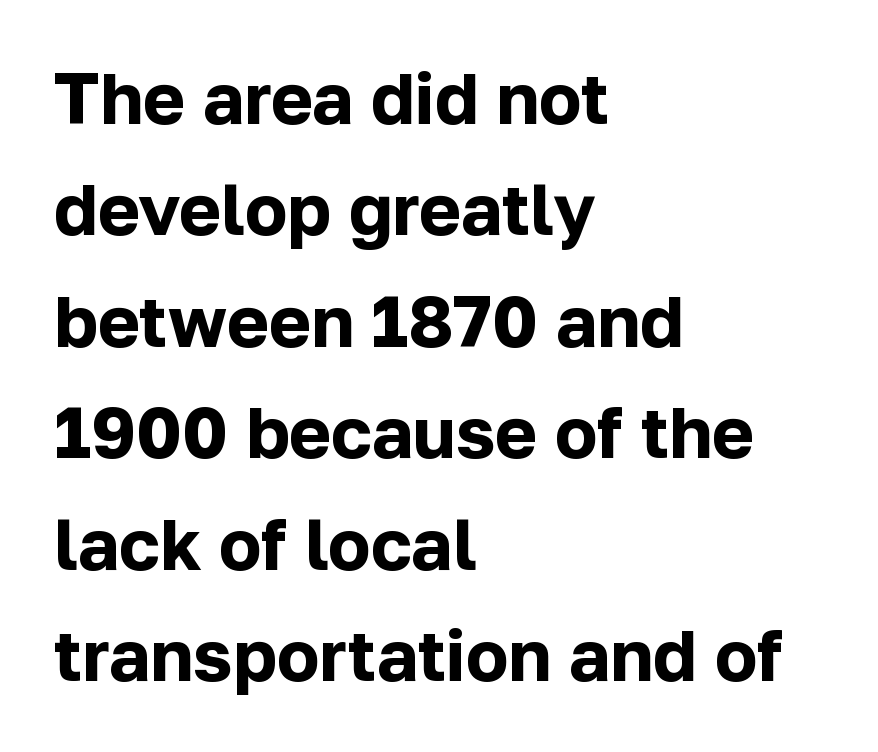
A bare baseline throughout the passage. This rendering uses left alignment, leaving the right contour irregular. A typesetter would call this proportional, since set widths differ per character. The horizontal fit of the characters is conventional and even. Posture: upright roman.
